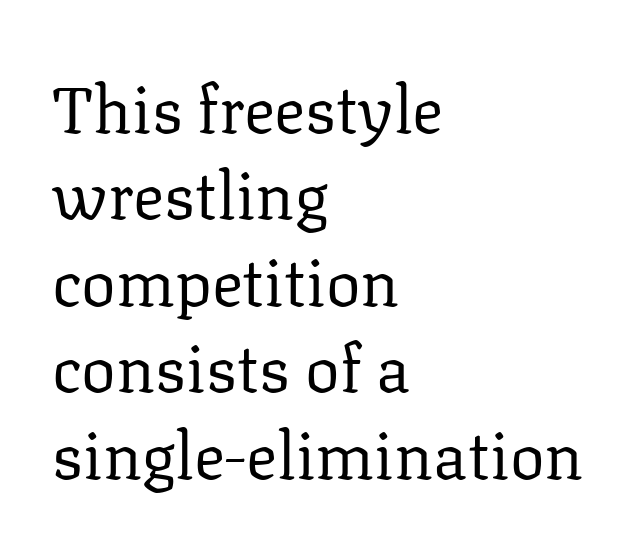
Standard letterfit; no display-style spreading of the glyphs. Each letter keeps its own natural width here, so spacing adapts to shape. A classic flush-left, rag-right setting is used for this passage. Counters stay open thanks to moderate or lighter strokes.
